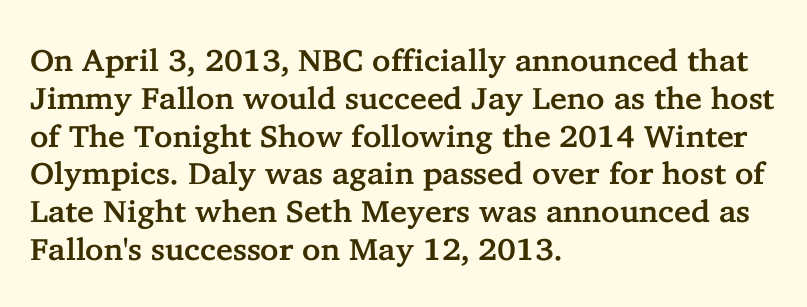
Q: Is the text italic (slanted)? A: No, it is upright.
Q: Is the typeface a serif or a sans-serif typeface? A: Serif.
Q: Is the text underlined? A: No.
Q: How is the paragraph aligned? A: Left-aligned.
Q: Is the spacing between letters normal or unusually wide? A: Normal.
Q: Width (condensed, normal, or wide)? A: Normal.
Q: Stroke contrast? A: Low.
Q: x-height? A: Medium.
Q: Monospaced? A: No.
